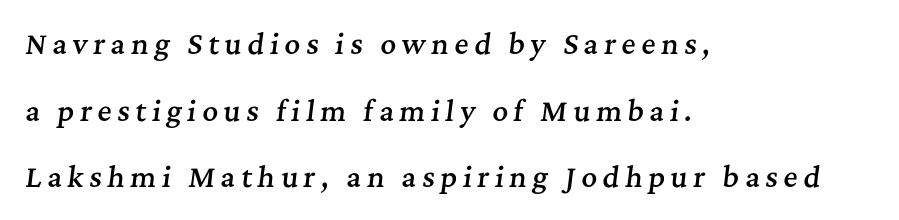
The text carries the slant typical of an italic or oblique font. A great deal of white space separates one row of letters from the next. Honestly, the letter spacing is so wide it's the main thing you notice. Compared with an ordinary text face, these strokes are moderately heavier — a semibold. Reading down the block, your eye returns to a fixed left position each line.
